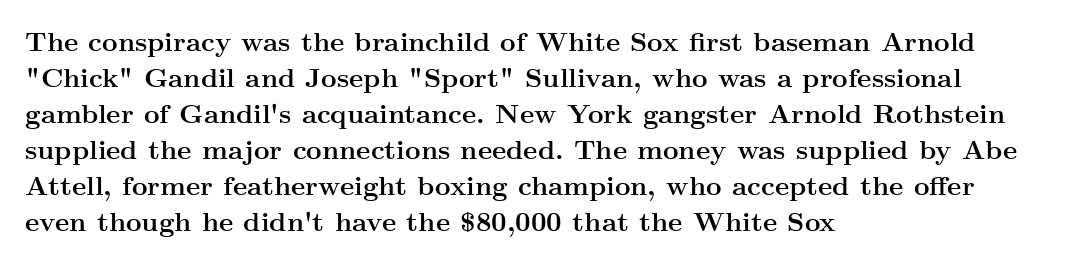
The image shows 27 px bold type, upright; set left-aligned, normal line spacing (1.33x), normal letter spacing, not underlined.
